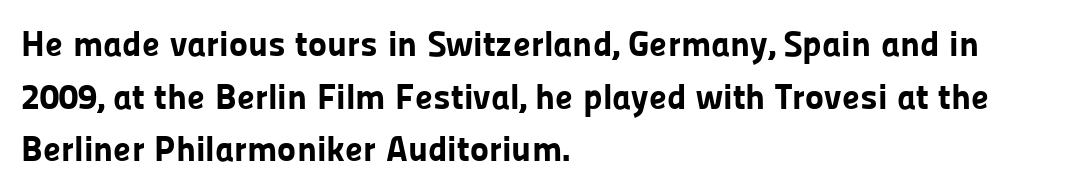
{"serif": "no", "italic": "no", "bold": "yes", "weight": "bold", "width": "normal", "stroke_contrast": "low", "x_height": "medium", "monospaced": "no", "underline": "no", "align": "left", "line_spacing": "normal", "line_spacing_ratio": 1.46, "letter_spacing": "normal", "letter_spacing_em": 0.0, "glyph_px": 36}
